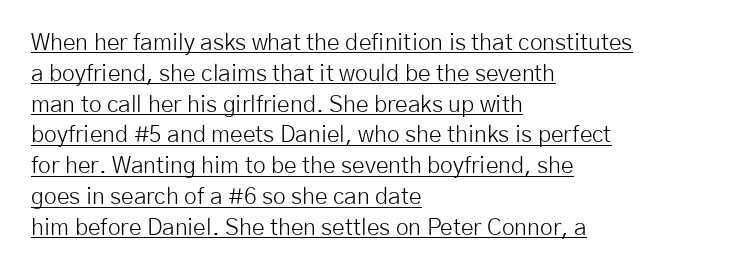
The specimen reads as upright at a glance. Each word holds together tightly as a unit, with standard inter-letter gaps. Heaviness? Minimal to ordinary, like unemphasized prose. Beneath each row of characters lies a ruled line. Quick note: interline space is typical. In CSS terms this would be text-align: left.
